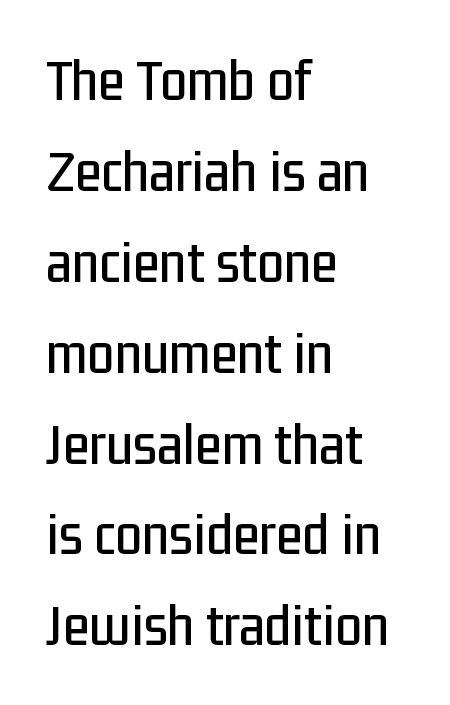
The image shows 61 px condensed sans-serif type, upright; set left-aligned, normal line spacing (1.49x), normal letter spacing, not underlined; low stroke contrast and a medium x-height.
